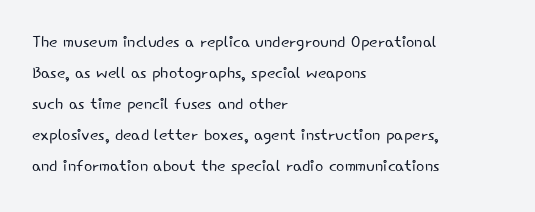
{"italic": "no", "bold": "no", "underline": "no", "align": "left", "line_spacing": "normal", "line_spacing_ratio": 1.41, "letter_spacing": "normal", "letter_spacing_em": 0.0, "glyph_px": 22}
